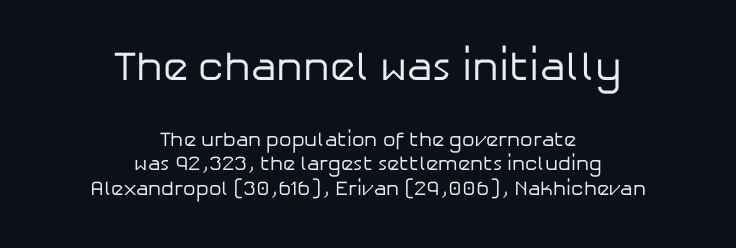
The image shows 41 px regular-weight sans-serif type, upright; set centered, line spacing 1.24x, normal letter spacing, not underlined; the first (top) block is 2.05x larger; low stroke contrast and a medium x-height.
